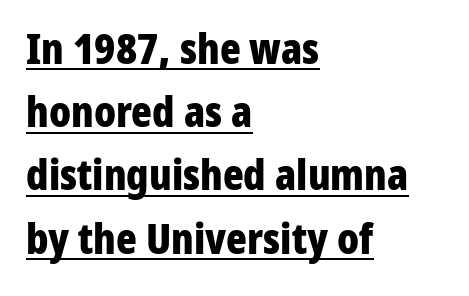
{"serif": "no", "italic": "no", "bold": "yes", "weight": "bold", "width": "condensed", "stroke_contrast": "low", "x_height": "medium", "monospaced": "no", "underline": "yes", "align": "left", "line_spacing": "normal", "line_spacing_ratio": 1.47, "letter_spacing": "normal", "letter_spacing_em": 0.0, "glyph_px": 43}
